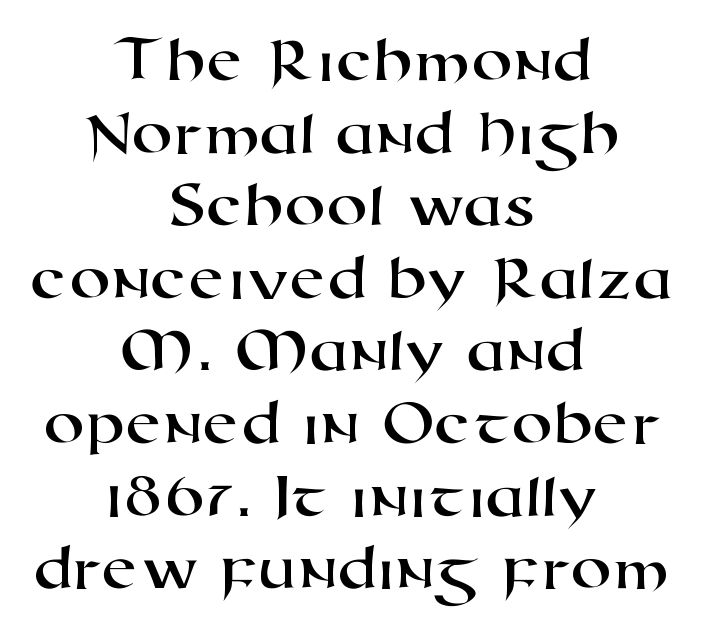
{"serif": "no", "width": "wide", "stroke_contrast": "high", "x_height": "medium", "monospaced": "no", "underline": "no", "align": "center", "line_spacing": "tight", "line_spacing_ratio": 1.1, "letter_spacing": "normal", "letter_spacing_em": 0.0, "glyph_px": 66}
